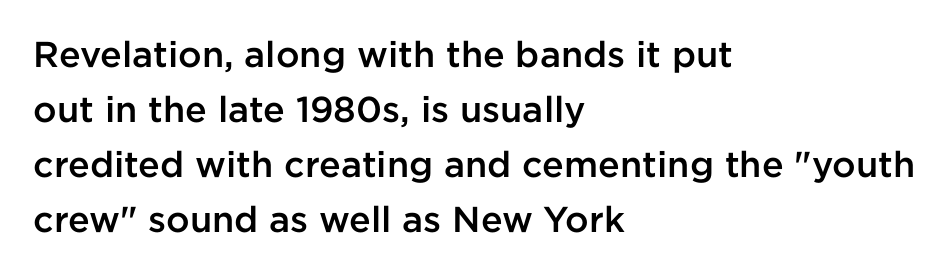
Each word holds together tightly as a unit, with standard inter-letter gaps. The passage shown is typed in a proportional face where columns would drift. Unmarked baselines from the first word to the last. A typesetter would mark this as roman, not italic. In CSS terms this would be text-align: left. The vertical gap from one line to the next is medium.
